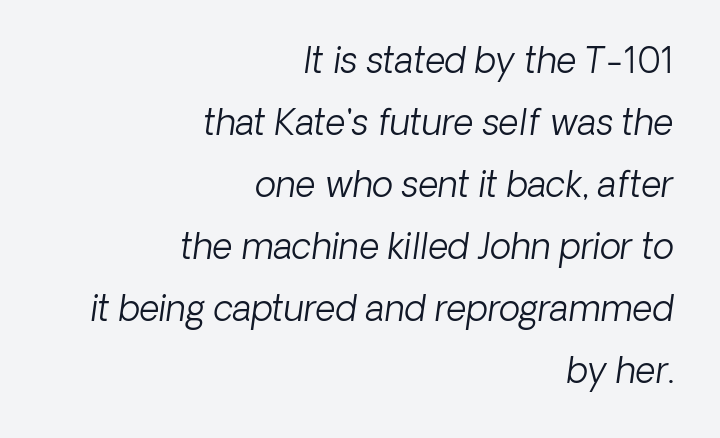
Horizontal alignment here is rightward, an uncommon choice for prose. Grotesque or geometric, the face here clearly has no serifs. This rendering leaves character spacing at its baseline value. Do the characters align in a grid? No, the font is proportional. The face looks like a standard text weight, possibly lighter.
